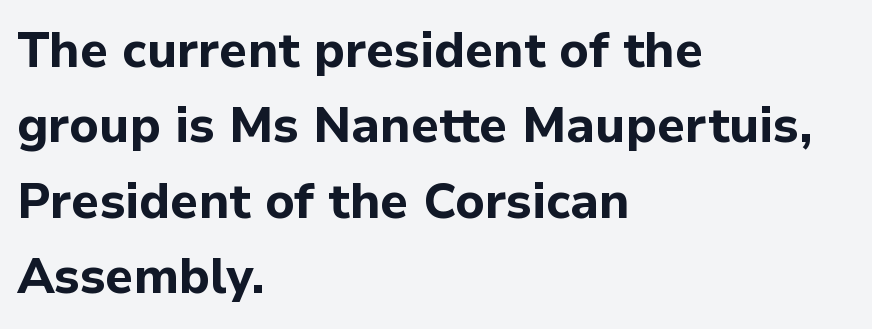
If you measured baseline to baseline, you'd find a middling distance. Is this a sans? Yes — the strokes have no serifs. Spacing verdict: proportional, widths tailored to each character. Glyph-to-glyph distance matches everyday printed text.
